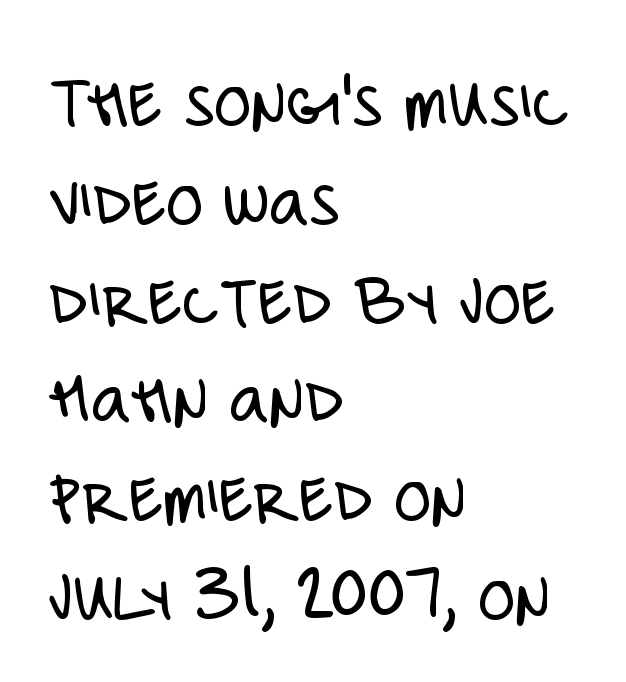
This sample has the flowing, uneven cadence of proportional lettering. Only glyphs here, with clear space below each row. A typesetter would mark this as roman, not italic. The block of text has a typical density, with ordinary space between rows. A sans-serif font was chosen for this passage.
